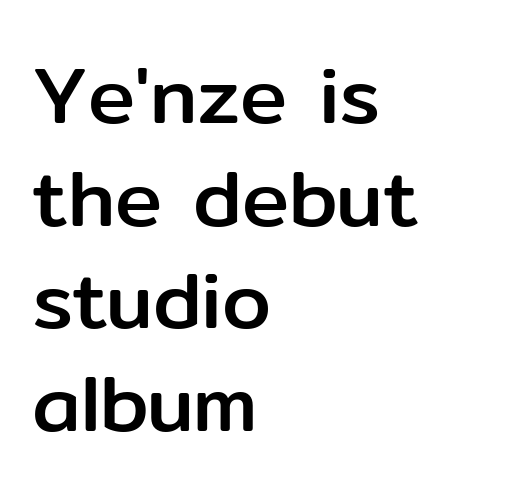
{"serif": "no", "italic": "no", "width": "normal", "stroke_contrast": "low", "x_height": "medium", "monospaced": "no", "underline": "no", "align": "left", "line_spacing": "normal", "line_spacing_ratio": 1.3, "letter_spacing": "normal", "letter_spacing_em": 0.0, "glyph_px": 79}
